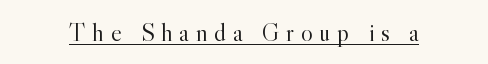
The image shows 25 px text type, upright; set unusually wide letter spacing (+0.27 em), underlined.
